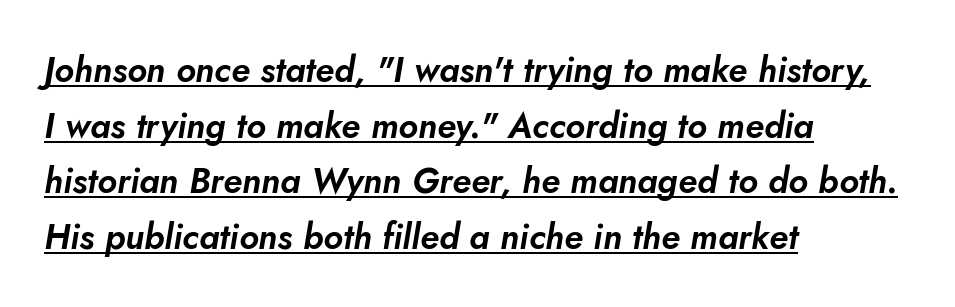
Q: Is the text italic (slanted)? A: Yes, it leans right by about 5 degrees.
Q: Is the text underlined? A: Yes.
Q: How is the paragraph aligned? A: Left-aligned.
Q: Is the spacing between letters normal or unusually wide? A: Normal.
Q: Is the spacing between lines tight, normal or loose? A: Normal.
Q: Width (condensed, normal, or wide)? A: Normal.
Q: Stroke contrast? A: Low.
Q: x-height? A: Small.
Q: Monospaced? A: No.
